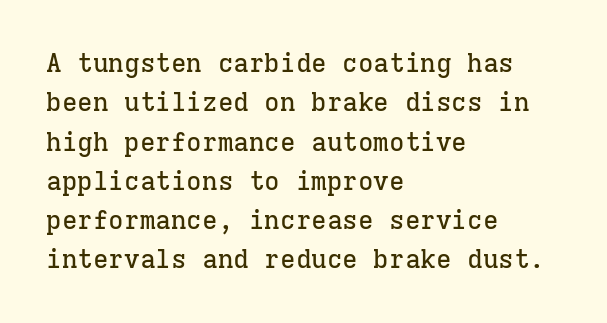
{"italic": "no", "underline": "no", "align": "left", "line_spacing": "normal", "line_spacing_ratio": 1.51, "letter_spacing": "normal", "letter_spacing_em": 0.0, "glyph_px": 26}
